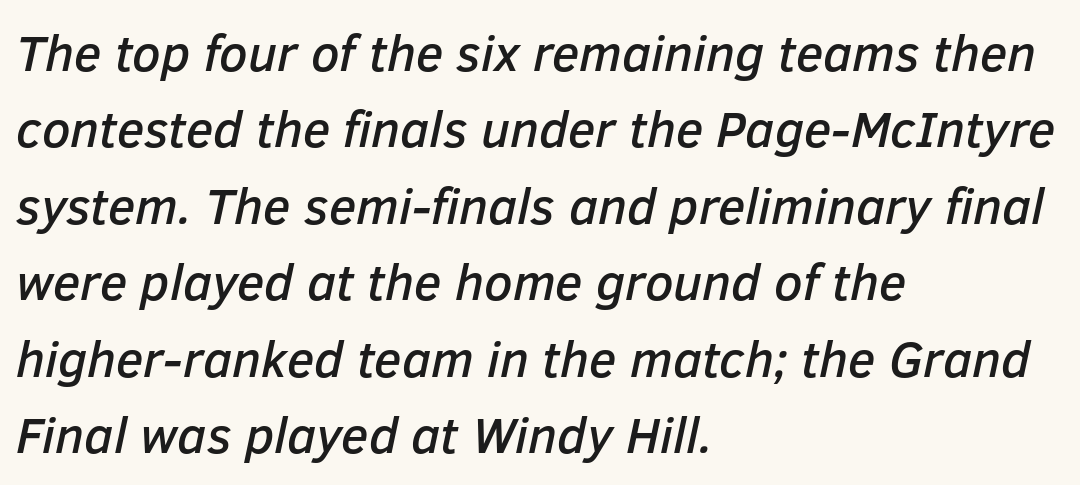
{"italic": "yes", "lean": "right", "slant_degrees": 12, "width": "normal", "stroke_contrast": "low", "x_height": "medium", "monospaced": "no", "underline": "no", "align": "left", "line_spacing": "normal", "line_spacing_ratio": 1.5, "letter_spacing": "normal", "letter_spacing_em": 0.0, "glyph_px": 51}
